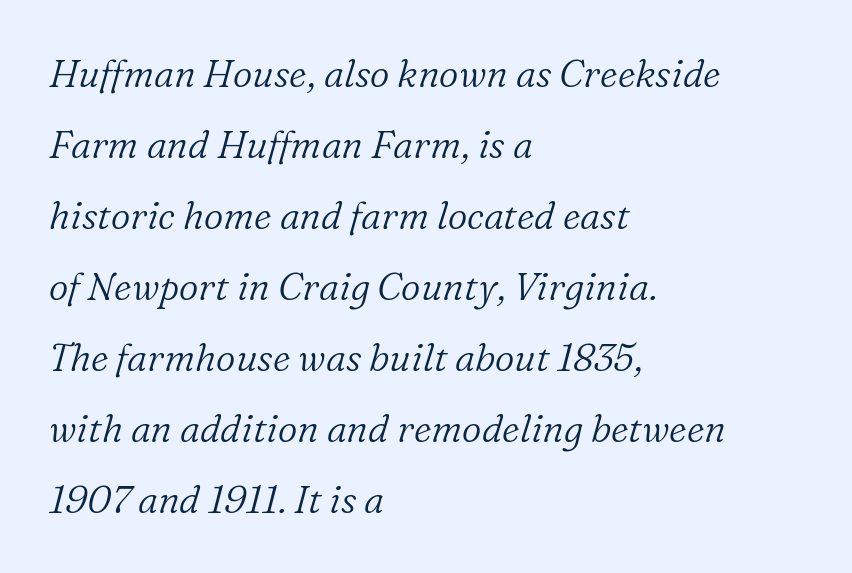
The image shows 38 px light serif type, italic (leaning right); set left-aligned, line spacing 1.87x, normal letter spacing, not underlined; low stroke contrast and a medium x-height.
